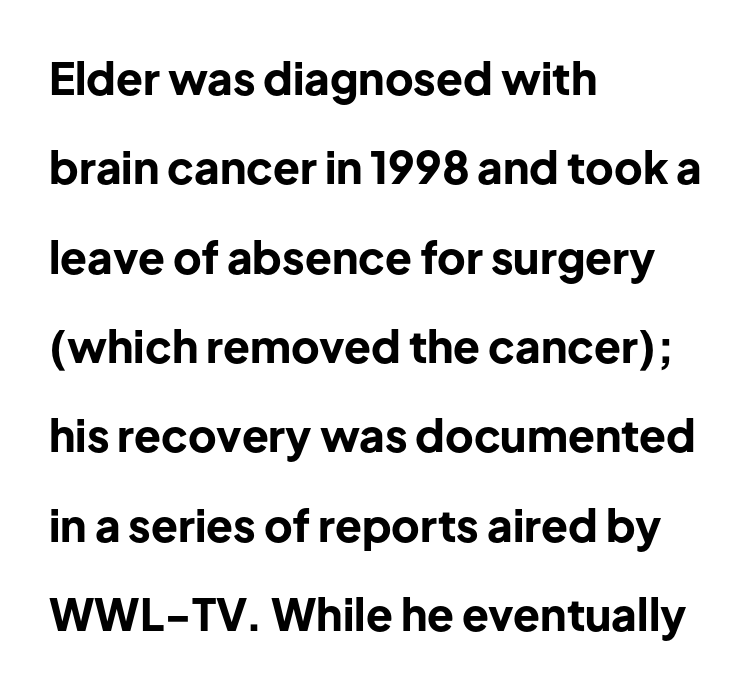
Look at the tracking — it's just the regular setting, nothing added. Glance below the letters and you will spot only blank space. One glance says open: line gaps are wider than usual. This sample is left-justified, so line endings fall wherever the words run out. Is this a fixed-width face? No — the glyphs have proportional, varying widths.
